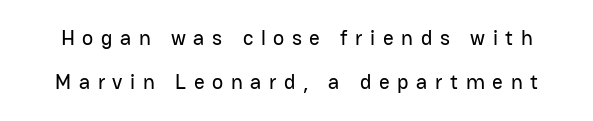
The image shows 21 px text type, upright; set loose line spacing (2.1x), unusually wide letter spacing (+0.36 em), not underlined.
